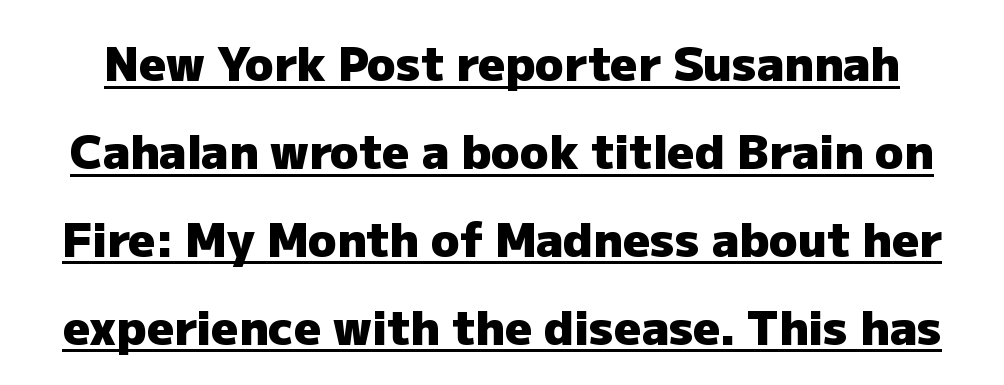
Underlining? Definitely there. Do the characters align in a grid? No, the font is proportional. The letterforms sit shoulder to shoulder at normal distance. Quick note: not italic, upright. A full-strength bold gives these letters their thick strokes. The type family on display is of the sans-serif kind.
